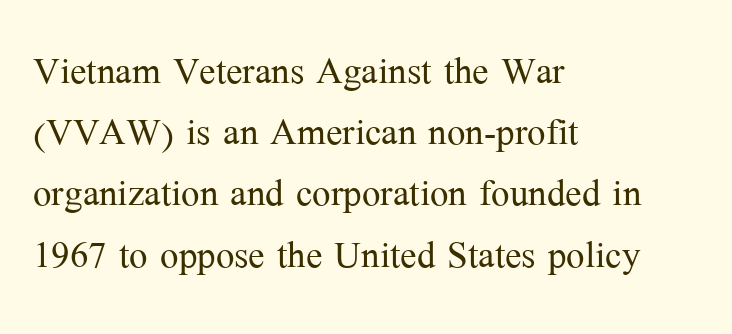
Character widths vary here, with narrow letters taking less room than wide ones. Visually the block forms a straight wall on the left and a jagged coastline on the right. This sample uses a serif face. Lines of text with bare space underneath. Designer's note — italics off, roman on. Glyph-to-glyph distance matches everyday printed text.
